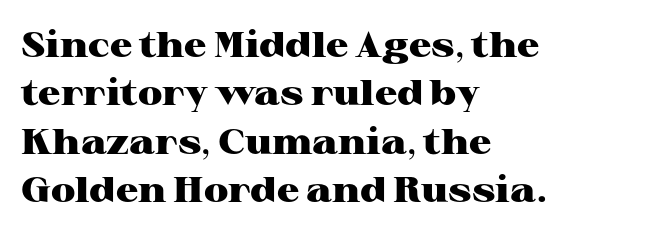
The image shows 35 px heavy, wide serif type, upright; set left-aligned, normal line spacing (1.38x), normal letter spacing, not underlined; high stroke contrast and a medium x-height.
